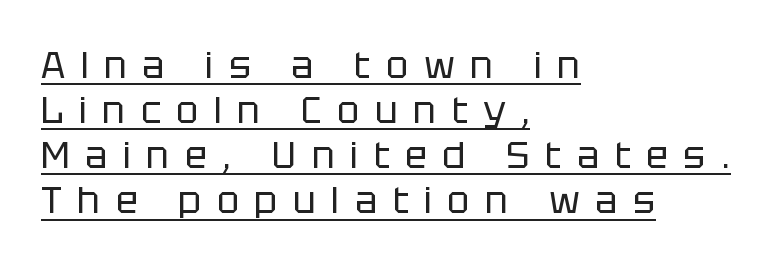
The image shows 37 px regular-weight sans-serif type, upright; set left-aligned, line spacing 1.22x, unusually wide letter spacing (+0.42 em), underlined; low stroke contrast and a large x-height.
